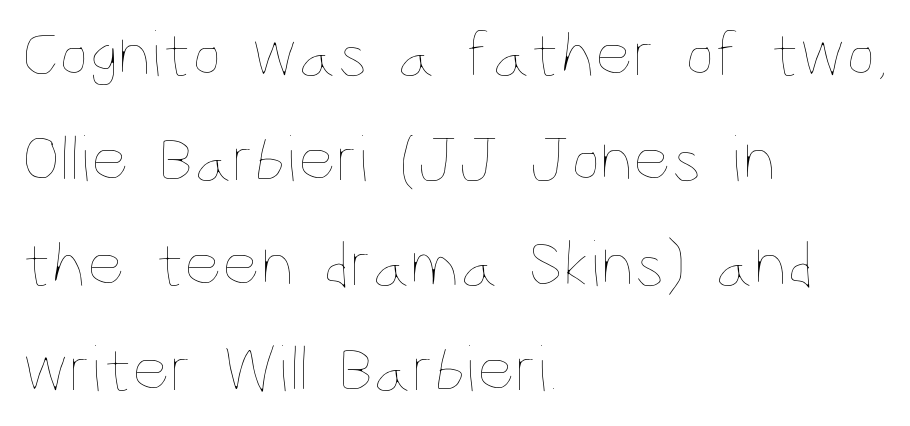
{"italic": "no", "bold": "no", "weight": "thin", "width": "condensed", "stroke_contrast": "low", "x_height": "large", "monospaced": "no", "underline": "no", "align": "left", "line_spacing": "normal", "line_spacing_ratio": 1.59, "letter_spacing": "normal", "letter_spacing_em": 0.0, "glyph_px": 66}
